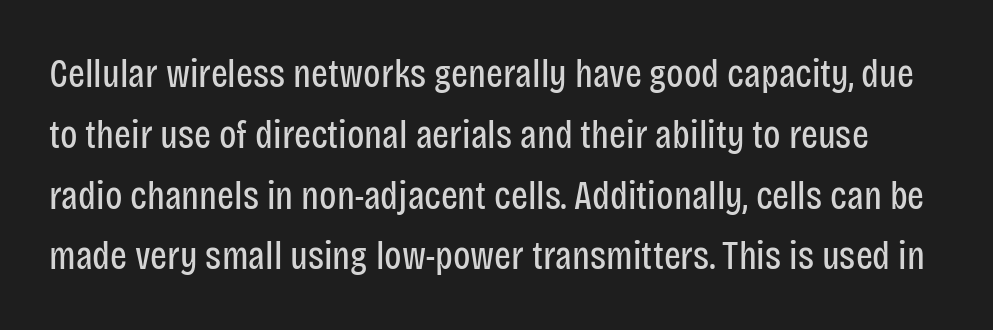
Q: Is the text bold? A: No.
Q: Is the text italic (slanted)? A: No, it is upright.
Q: Is the typeface a serif or a sans-serif typeface? A: Sans-serif.
Q: Is the text underlined? A: No.
Q: Is the spacing between letters normal or unusually wide? A: Normal.
Q: Is the spacing between lines tight, normal or loose? A: Normal.
Q: Width (condensed, normal, or wide)? A: Condensed.
Q: Stroke contrast? A: Low.
Q: x-height? A: Large.
Q: Monospaced? A: No.
